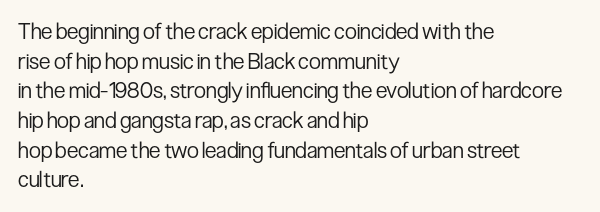
Unmarked baselines from the first word to the last. The designer left line spacing at the default. The rendering anchors every line to the left-hand side. The gaps between neighbouring characters are ordinary and unremarkable. The type sits square on the baseline with zero lean.
